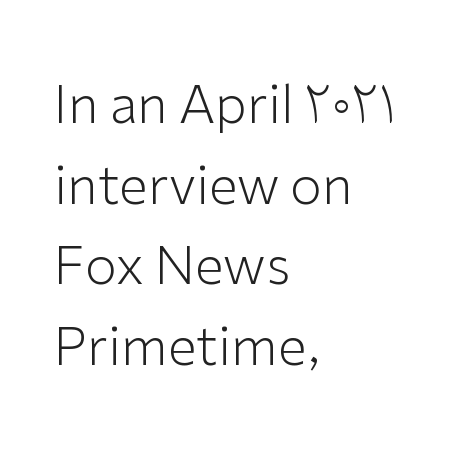
Q: Is the text bold? A: No.
Q: Is the text italic (slanted)? A: No, it is upright.
Q: Is the typeface a serif or a sans-serif typeface? A: Sans-serif.
Q: Is the text underlined? A: No.
Q: How is the paragraph aligned? A: Left-aligned.
Q: Is the spacing between letters normal or unusually wide? A: Normal.
Q: Is the spacing between lines tight, normal or loose? A: Normal.
Q: Width (condensed, normal, or wide)? A: Normal.
Q: Stroke contrast? A: Low.
Q: x-height? A: Medium.
Q: Monospaced? A: No.
